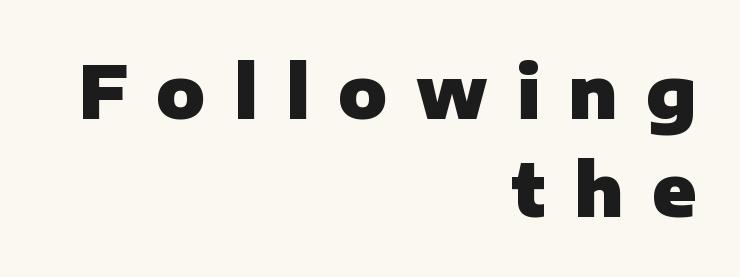
{"serif": "no", "italic": "no", "bold": "yes", "weight": "heavy", "width": "normal", "stroke_contrast": "low", "x_height": "medium", "monospaced": "no", "underline": "no", "align": "right", "line_spacing": "normal", "line_spacing_ratio": 1.34, "letter_spacing": "wide", "letter_spacing_em": 0.38, "glyph_px": 73}
